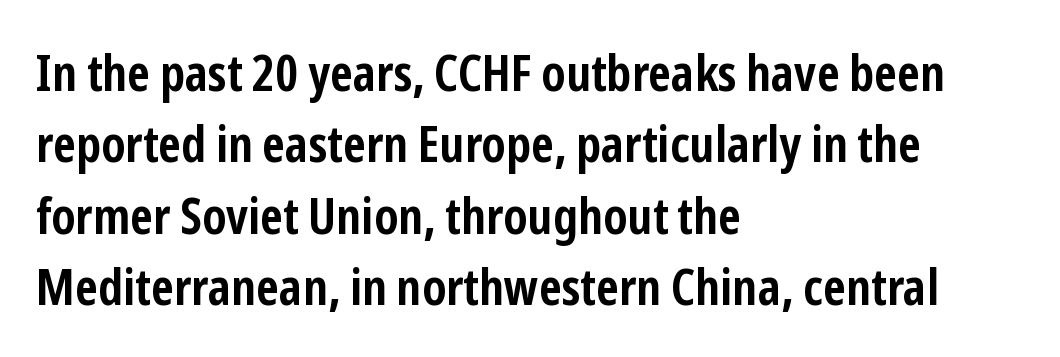
{"serif": "no", "italic": "no", "bold": "yes", "weight": "semibold", "width": "condensed", "stroke_contrast": "low", "x_height": "medium", "monospaced": "no", "underline": "no", "align": "left", "line_spacing": "normal", "line_spacing_ratio": 1.4, "letter_spacing": "normal", "letter_spacing_em": 0.0, "glyph_px": 51}
